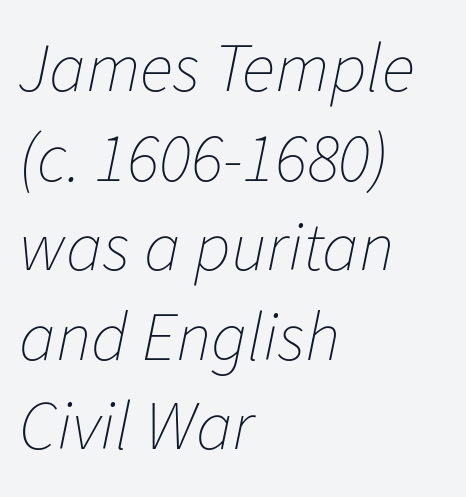
{"italic": "yes", "lean": "right", "slant_degrees": 11, "bold": "no", "weight": "thin", "width": "normal", "stroke_contrast": "low", "x_height": "medium", "monospaced": "no", "underline": "no", "align": "left", "line_spacing": "normal", "line_spacing_ratio": 1.28, "letter_spacing": "normal", "letter_spacing_em": 0.0, "glyph_px": 70}
